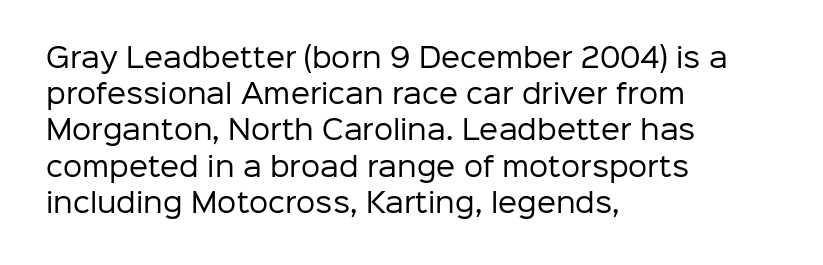
The image shows 27 px text type, upright; set left-aligned, normal line spacing (1.34x), normal letter spacing, not underlined.
